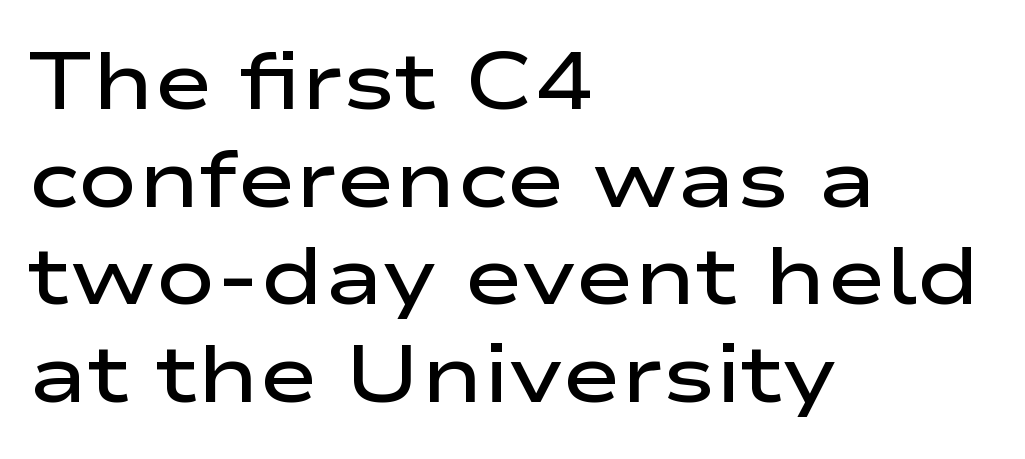
The image shows 80 px semibold, wide sans-serif type, upright; set left-aligned, line spacing 1.22x, normal letter spacing, not underlined; low stroke contrast and a medium x-height.
